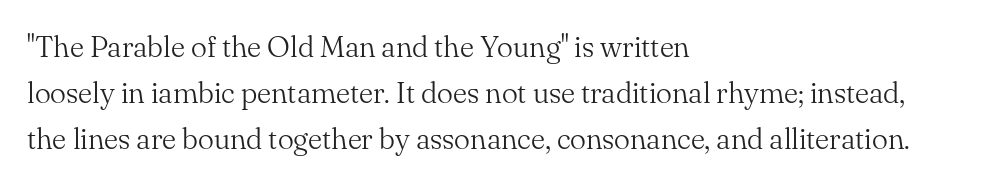
The image shows 30 px light serif type, upright; set left-aligned, normal line spacing (1.54x), normal letter spacing, not underlined; medium stroke contrast and a small x-height.
